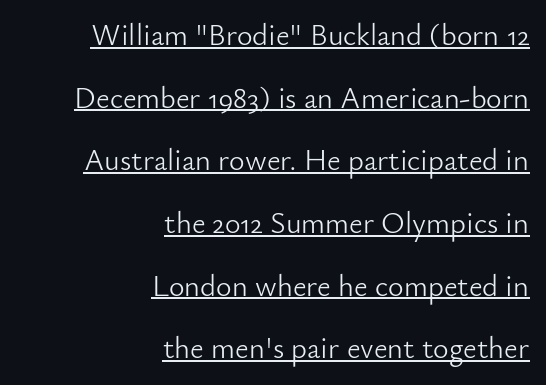
Stems here are at most as thick as an everyday book face. This sample has the flowing, uneven cadence of proportional lettering. In terms of letterform style, serifs are entirely absent. Is there much room between lines? Yes — plenty of vertical air separates them. The typesetter has applied underlining to the passage shown.
